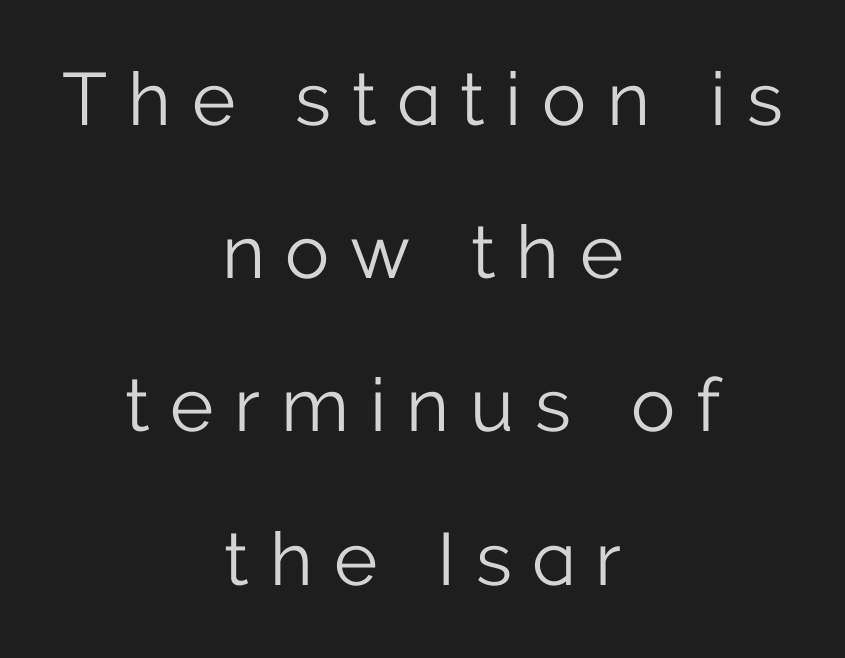
Is there much room between lines? Yes — plenty of vertical air separates them. Spacing verdict: proportional, widths tailored to each character. Typeset on center — no edge is straight. The gaps between neighbouring characters are conspicuously large. It's the straight-up-and-down kind of type. Rule under the text: the space is simply empty.
